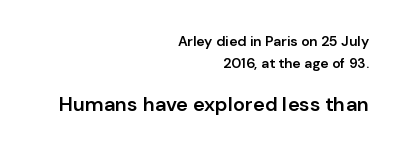
The face used here is a semibold: visibly heavier than regular, lighter than bold. Which of the two is more prominent by size? The second, at the bottom. Any mark beneath the type? The region is blank. This sample uses an upright cut, with every glyph sitting square on the baseline. Does the copy run flush right? Yes — the right margin is perfectly even.
